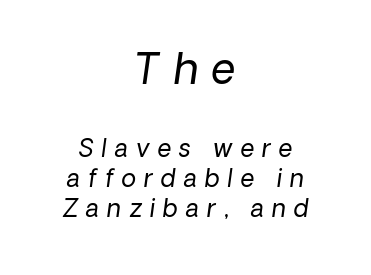
Q: Is the text bold? A: No.
Q: Is the typeface a serif or a sans-serif typeface? A: Sans-serif.
Q: Is the text underlined? A: No.
Q: How is the paragraph aligned? A: Centered.
Q: Is the spacing between letters normal or unusually wide? A: Unusually wide.
Q: Is the spacing between lines tight, normal or loose? A: Normal.
Q: Which block of text is set in a larger size, the first (top) or the second (bottom)? A: The first (top) one.
Q: Width (condensed, normal, or wide)? A: Normal.
Q: Stroke contrast? A: Low.
Q: x-height? A: Medium.
Q: Monospaced? A: No.
